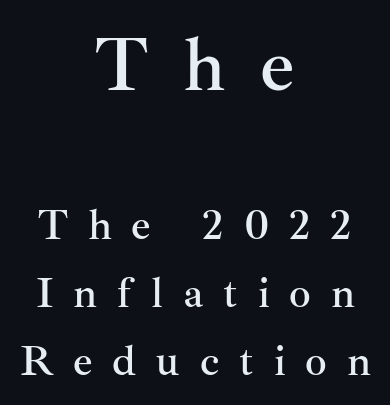
The image shows 76 px serif type, upright; set centered, normal line spacing (1.58x), unusually wide letter spacing (+0.46 em), not underlined; the first (top) block is 1.77x larger; medium stroke contrast and a small x-height.
